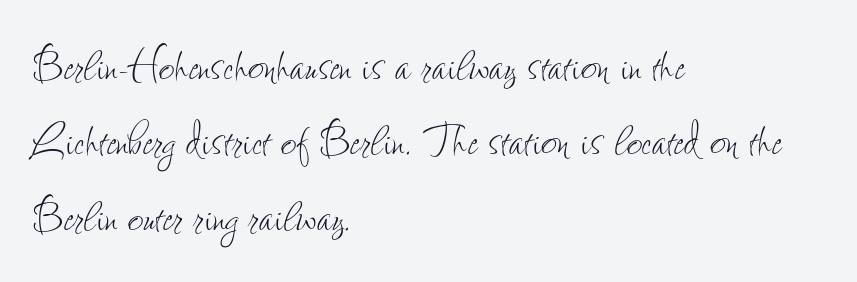
Looks like regular typesetting: each glyph gets only the width it needs. A bare baseline throughout the passage. This is not heavy type; no bold has been used. Look at the tracking — it's just the regular setting, nothing added.
